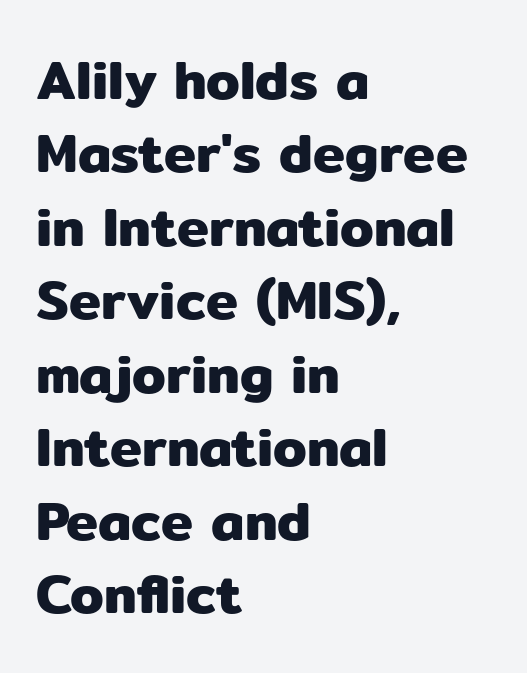
The image shows 54 px sans-serif type, upright; set left-aligned, normal line spacing (1.36x), normal letter spacing, not underlined; low stroke contrast and a medium x-height.
